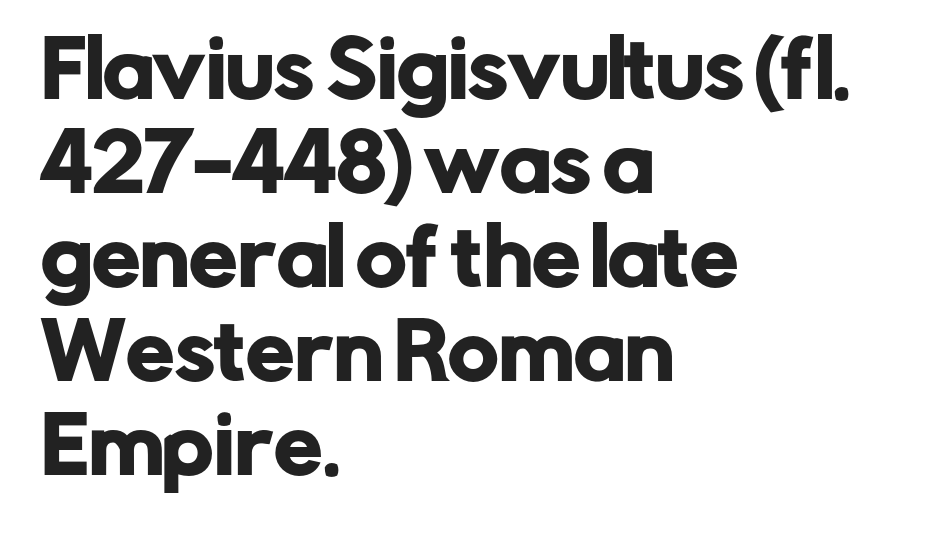
The image shows 77 px sans-serif type, upright; set left-aligned, line spacing 1.22x, normal letter spacing, not underlined; low stroke contrast and a medium x-height.
